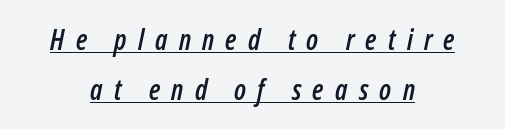
{"italic": "yes", "lean": "right", "slant_degrees": 12, "width": "condensed", "stroke_contrast": "low", "x_height": "medium", "monospaced": "no", "underline": "yes", "align": "center", "line_spacing_ratio": 1.78, "letter_spacing": "wide", "letter_spacing_em": 0.4, "glyph_px": 28}
